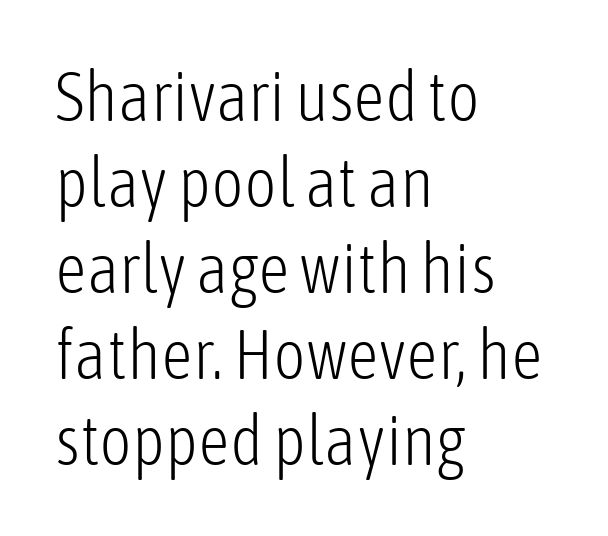
Q: Is the text bold? A: No.
Q: Is the text italic (slanted)? A: No, it is upright.
Q: Is the typeface a serif or a sans-serif typeface? A: Sans-serif.
Q: Is the text underlined? A: No.
Q: How is the paragraph aligned? A: Left-aligned.
Q: Is the spacing between letters normal or unusually wide? A: Normal.
Q: Width (condensed, normal, or wide)? A: Condensed.
Q: Stroke contrast? A: Low.
Q: x-height? A: Medium.
Q: Monospaced? A: No.
